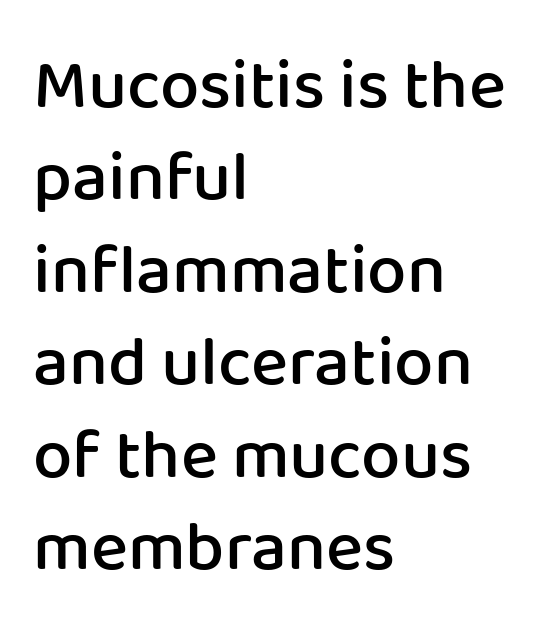
Q: Is the text bold? A: Semi-bold.
Q: Is the text italic (slanted)? A: No, it is upright.
Q: Is the typeface a serif or a sans-serif typeface? A: Sans-serif.
Q: Is the text underlined? A: No.
Q: How is the paragraph aligned? A: Left-aligned.
Q: Is the spacing between letters normal or unusually wide? A: Normal.
Q: Is the spacing between lines tight, normal or loose? A: Normal.
Q: Width (condensed, normal, or wide)? A: Normal.
Q: Stroke contrast? A: Low.
Q: x-height? A: Medium.
Q: Monospaced? A: No.
